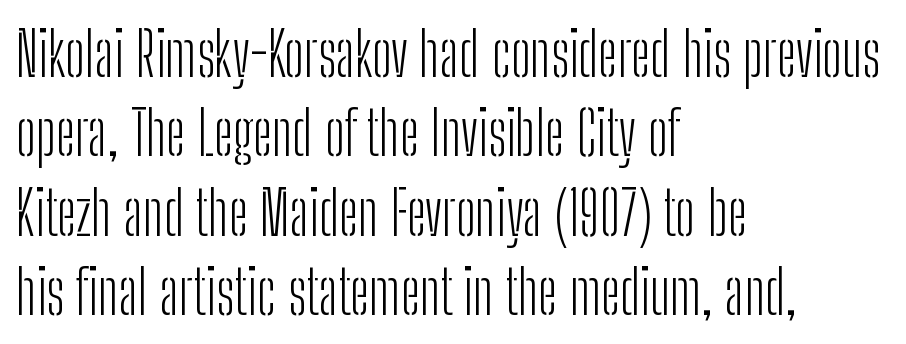
{"serif": "no", "italic": "no", "bold": "no", "weight": "light", "width": "condensed", "stroke_contrast": "low", "x_height": "medium", "monospaced": "no", "underline": "no", "align": "left", "line_spacing": "normal", "line_spacing_ratio": 1.3, "letter_spacing": "normal", "letter_spacing_em": 0.0, "glyph_px": 61}
